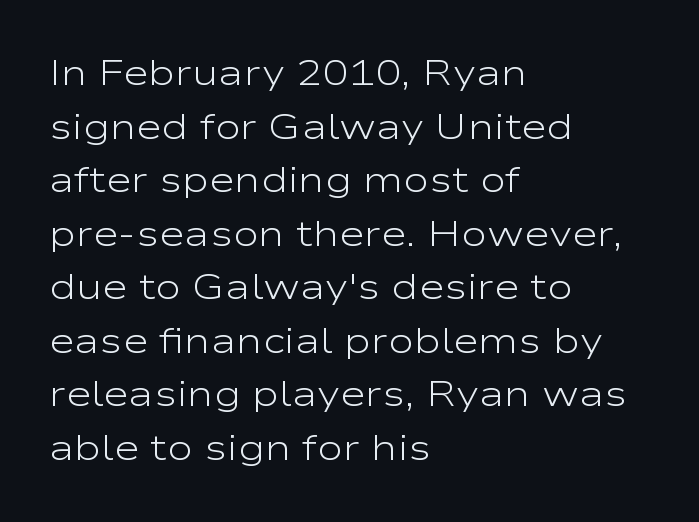
Nothing heavy about these letters — not bold at all. Underline: absent. The letterforms sit shoulder to shoulder at normal distance. The letters carry no serifs — their stems end cleanly without finishing strokes. Spacing verdict: proportional, widths tailored to each character.
